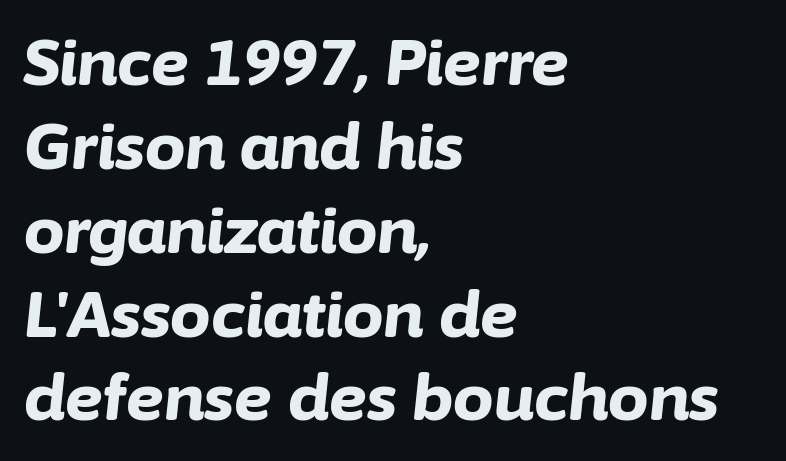
Q: Is the text bold? A: Yes.
Q: Is the text italic (slanted)? A: Yes, it leans right by about 6 degrees.
Q: Is the text underlined? A: No.
Q: How is the paragraph aligned? A: Left-aligned.
Q: Is the spacing between letters normal or unusually wide? A: Normal.
Q: Is the spacing between lines tight, normal or loose? A: Normal.
Q: Width (condensed, normal, or wide)? A: Normal.
Q: Stroke contrast? A: Low.
Q: x-height? A: Medium.
Q: Monospaced? A: No.
